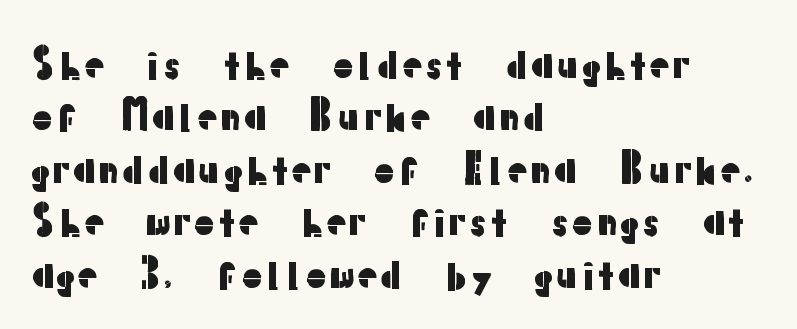
{"serif": "no", "italic": "no", "width": "normal", "stroke_contrast": "low", "x_height": "medium", "monospaced": "no", "underline": "no", "align": "left", "line_spacing": "normal", "line_spacing_ratio": 1.31, "letter_spacing": "normal", "letter_spacing_em": 0.0, "glyph_px": 40}
